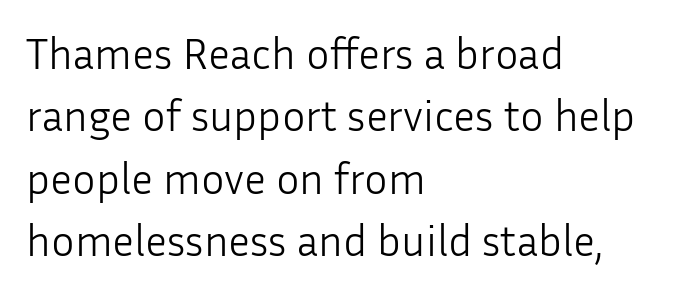
The image shows 44 px light sans-serif type, upright; set left-aligned, normal line spacing (1.42x), normal letter spacing, not underlined; low stroke contrast and a medium x-height.
